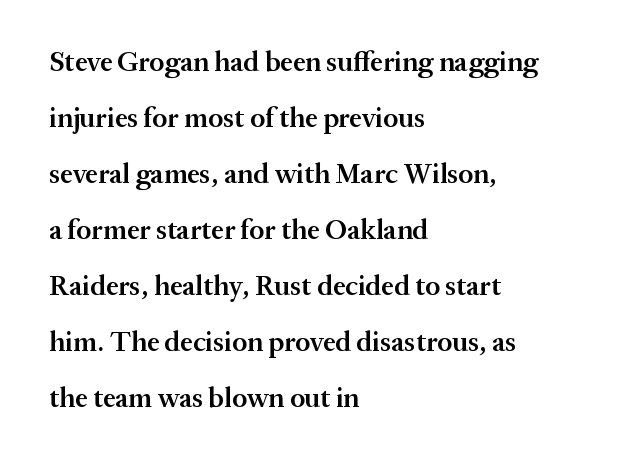
The image shows 28 px semibold serif type, upright; set left-aligned, loose line spacing (2.0x), normal letter spacing, not underlined; medium stroke contrast and a medium x-height.
